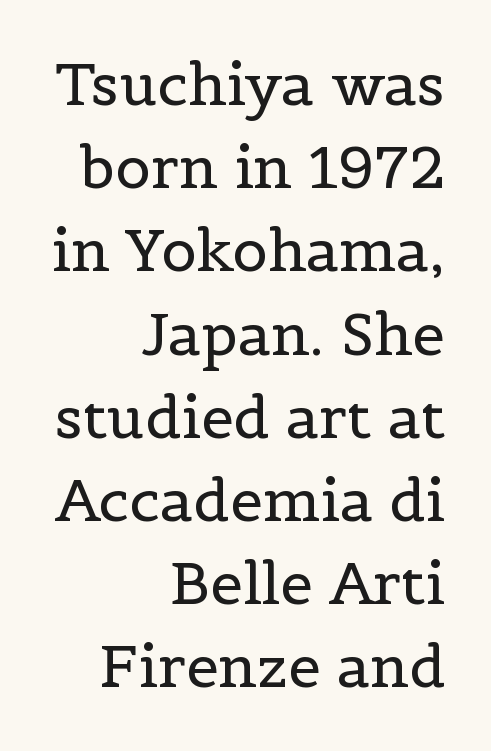
The letters advance in unequal steps, a hallmark of proportional type. Inter-character spacing is left at the font's built-in metrics. Examine the stroke ends and you'll spot serifs. The text block is weighted toward the right margin, trailing off unevenly leftward. If you measured baseline to baseline, you'd find a middling distance.
